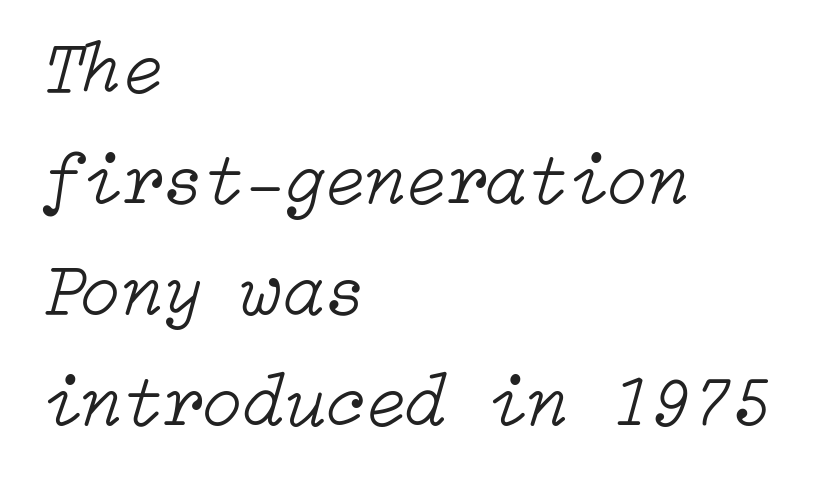
The image shows 74 px light type, italic (leaning right); set left-aligned, normal line spacing (1.5x), normal letter spacing, not underlined; low stroke contrast and a medium x-height.
